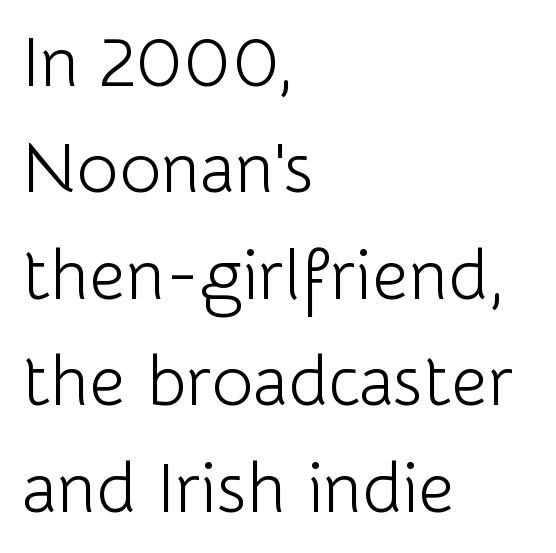
The image shows 71 px light sans-serif type, upright; set left-aligned, normal line spacing (1.5x), normal letter spacing, not underlined; low stroke contrast and a medium x-height.
